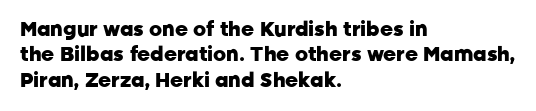
{"italic": "no", "bold": "yes", "underline": "no", "align": "left", "line_spacing": "normal", "line_spacing_ratio": 1.27, "letter_spacing": "normal", "letter_spacing_em": 0.0, "glyph_px": 20}
